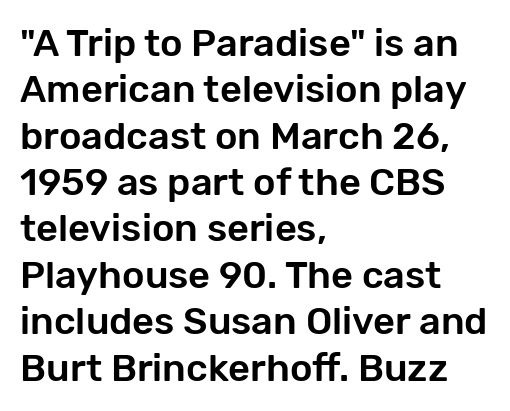
The specimen omits any rule beneath the text block's lines. Reading down the block, your eye returns to a fixed left position each line. The letters advance in unequal steps, a hallmark of proportional type. Observe the ordinary spacing: letters are neighbours, not strangers. Nope, not italic — everything's standing straight. This rendering employs a face without finishing strokes, i.e., a sans-serif.
